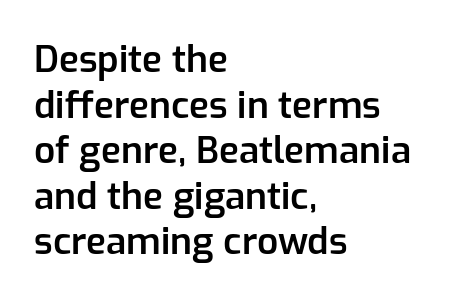
The image shows 37 px semibold sans-serif type, upright; set left-aligned, line spacing 1.23x, normal letter spacing, not underlined; low stroke contrast and a medium x-height.
